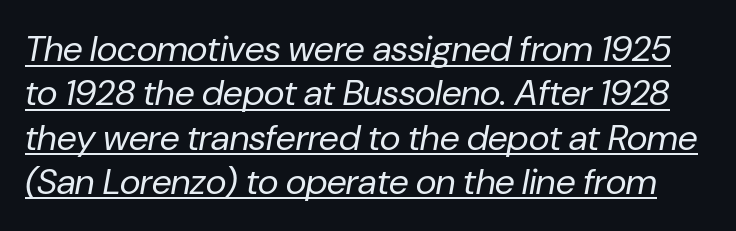
Q: Is the text bold? A: No.
Q: Is the text italic (slanted)? A: Yes, it leans right by about 10 degrees.
Q: Is the text underlined? A: Yes.
Q: Is the spacing between letters normal or unusually wide? A: Normal.
Q: Width (condensed, normal, or wide)? A: Normal.
Q: Stroke contrast? A: Low.
Q: x-height? A: Medium.
Q: Monospaced? A: No.
